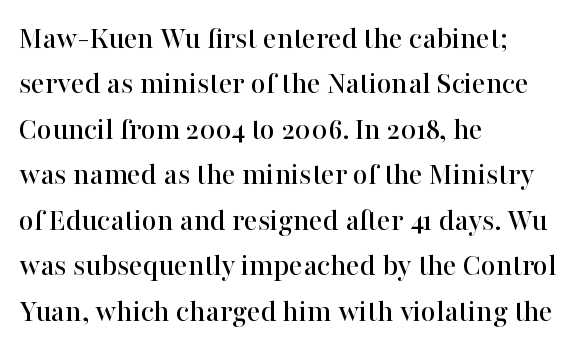
The image shows 32 px serif type, upright; set left-aligned, normal line spacing (1.42x), normal letter spacing, not underlined; high stroke contrast and a medium x-height.
